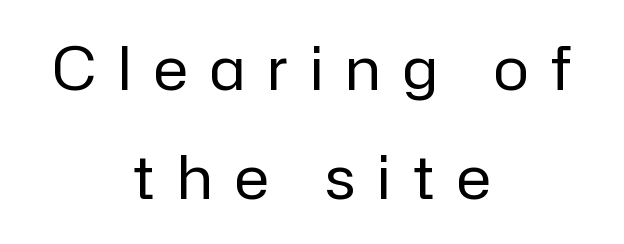
{"serif": "no", "italic": "no", "bold": "no", "weight": "regular", "width": "normal", "stroke_contrast": "low", "x_height": "medium", "monospaced": "no", "underline": "no", "align": "center", "line_spacing_ratio": 1.85, "letter_spacing": "wide", "letter_spacing_em": 0.39, "glyph_px": 59}
